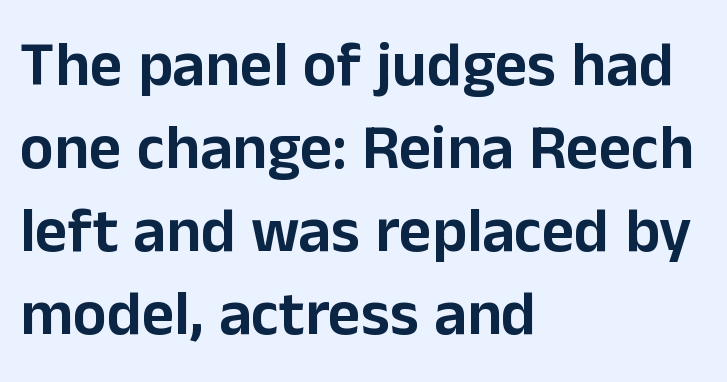
Q: Is the text italic (slanted)? A: No, it is upright.
Q: Is the typeface a serif or a sans-serif typeface? A: Sans-serif.
Q: Is the text underlined? A: No.
Q: How is the paragraph aligned? A: Left-aligned.
Q: Is the spacing between letters normal or unusually wide? A: Normal.
Q: Is the spacing between lines tight, normal or loose? A: Normal.
Q: Width (condensed, normal, or wide)? A: Normal.
Q: Stroke contrast? A: Low.
Q: x-height? A: Medium.
Q: Monospaced? A: No.
